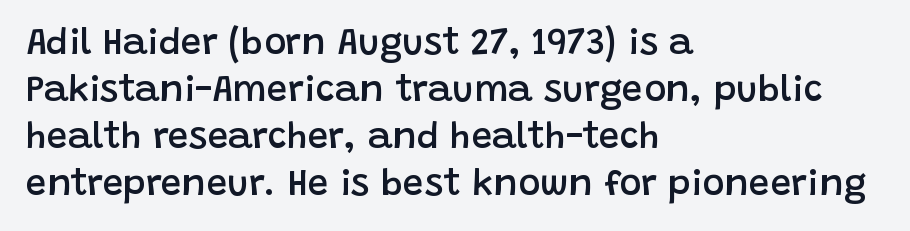
{"serif": "no", "italic": "no", "bold": "semi", "weight": "semibold", "width": "normal", "stroke_contrast": "low", "x_height": "large", "monospaced": "no", "underline": "no", "align": "left", "line_spacing": "normal", "line_spacing_ratio": 1.27, "letter_spacing": "normal", "letter_spacing_em": 0.0, "glyph_px": 37}
